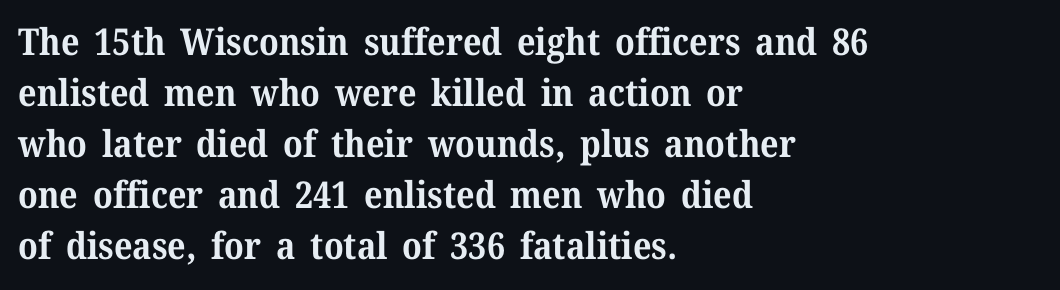
Q: Is the text bold? A: Yes.
Q: Is the text italic (slanted)? A: No, it is upright.
Q: Is the typeface a serif or a sans-serif typeface? A: Serif.
Q: Is the text underlined? A: No.
Q: How is the paragraph aligned? A: Left-aligned.
Q: Is the spacing between letters normal or unusually wide? A: Normal.
Q: Is the spacing between lines tight, normal or loose? A: Normal.
Q: Width (condensed, normal, or wide)? A: Normal.
Q: Stroke contrast? A: Medium.
Q: x-height? A: Medium.
Q: Monospaced? A: No.
